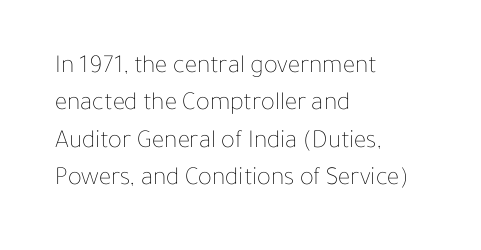
The image shows 26 px text type, upright; set left-aligned, normal line spacing (1.44x), normal letter spacing, not underlined.
